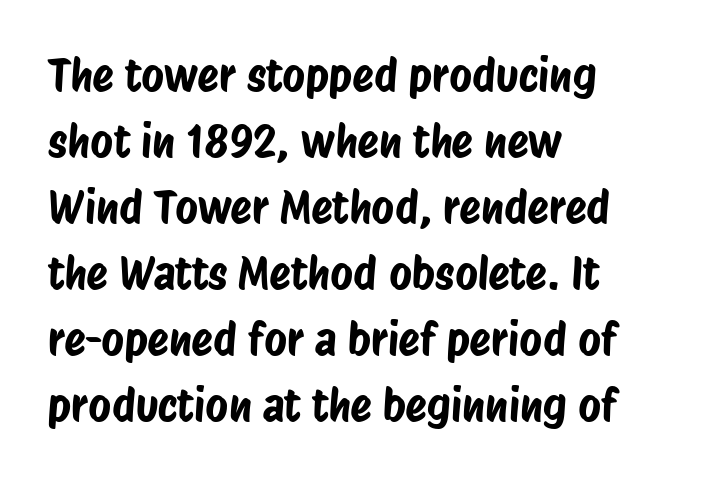
Q: Is the typeface a serif or a sans-serif typeface? A: Sans-serif.
Q: Is the text underlined? A: No.
Q: How is the paragraph aligned? A: Left-aligned.
Q: Is the spacing between letters normal or unusually wide? A: Normal.
Q: Is the spacing between lines tight, normal or loose? A: Normal.
Q: Width (condensed, normal, or wide)? A: Condensed.
Q: Stroke contrast? A: Low.
Q: x-height? A: Large.
Q: Monospaced? A: No.
